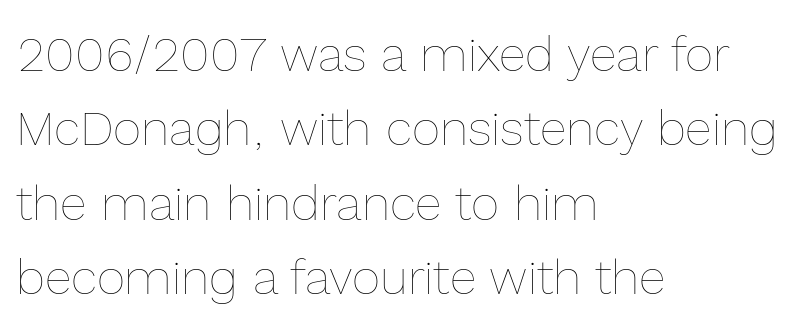
The letters advance in unequal steps, a hallmark of proportional type. The letters sit at their default tracking, neither squeezed nor spread. Each stroke keeps to a modest, everyday thickness or less. If you drew a line through each stem, it would be perfectly vertical. The passage shown is not underscored anywhere.
